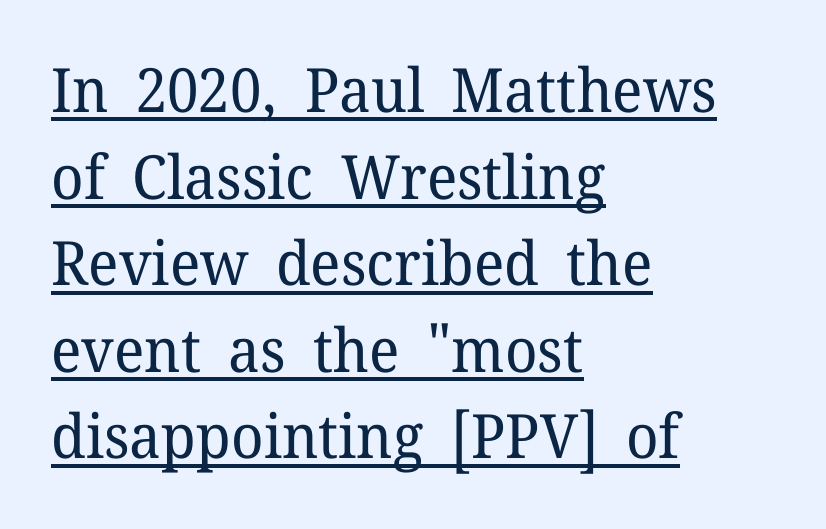
The image shows 61 px regular-weight serif type, upright; set left-aligned, normal line spacing (1.42x), normal letter spacing, underlined; low stroke contrast and a medium x-height.
